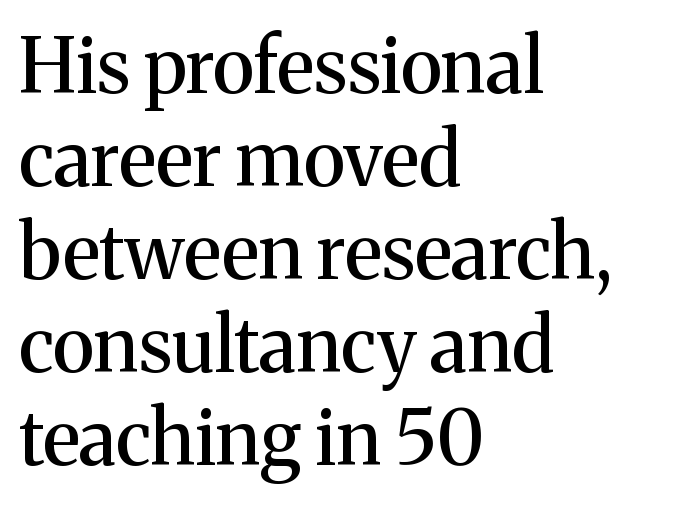
The image shows 75 px serif type, upright; set left-aligned, line spacing 1.24x, normal letter spacing, not underlined; medium stroke contrast and a medium x-height.
